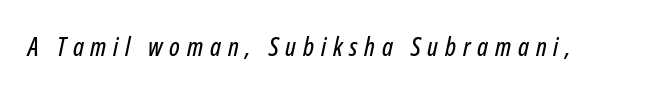
Q: Is the text italic (slanted)? A: Yes, it leans right by about 12 degrees.
Q: Is the text underlined? A: No.
Q: Is the spacing between letters normal or unusually wide? A: Unusually wide.
